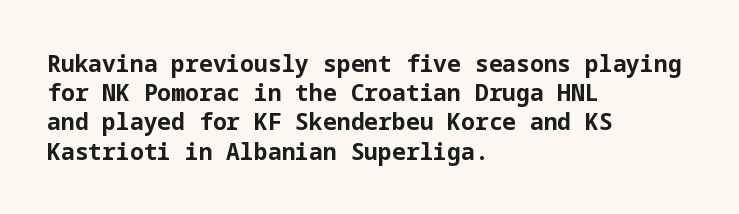
The image shows 23 px bold type, upright; set left-aligned, normal line spacing (1.27x), normal letter spacing, not underlined.
